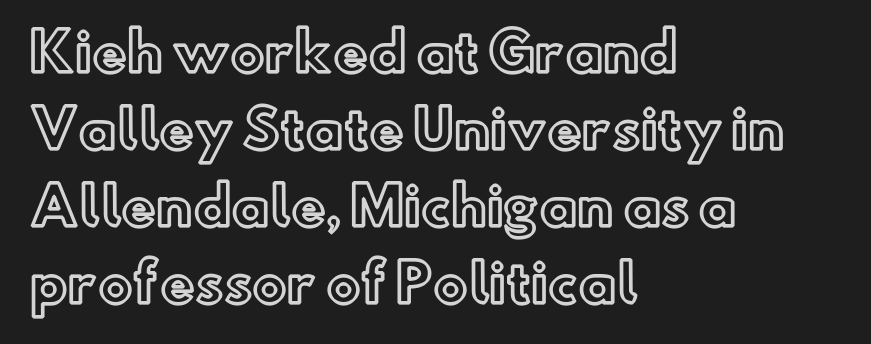
The image shows 52 px text type, upright; set left-aligned, normal line spacing (1.48x), normal letter spacing, not underlined; a small x-height.
